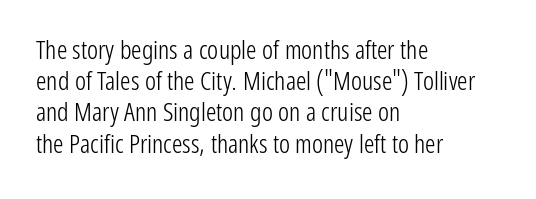
The image shows 26 px text type, upright; set left-aligned, line spacing 1.2x, normal letter spacing, not underlined.
